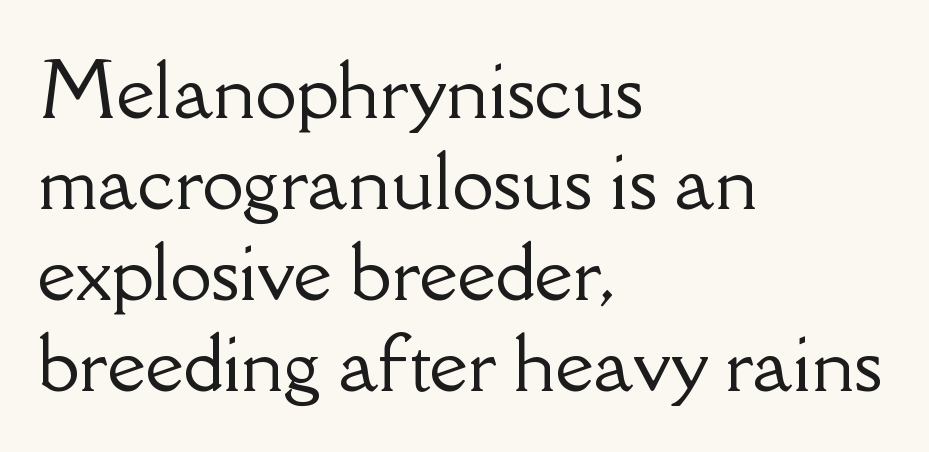
When letters stand straight like this, we call the style roman or upright. Left-aligned paragraph, ragged on the right. The rendering uses natural spacing where letterforms have individual widths. The letters sit at their default tracking, neither squeezed nor spread.
